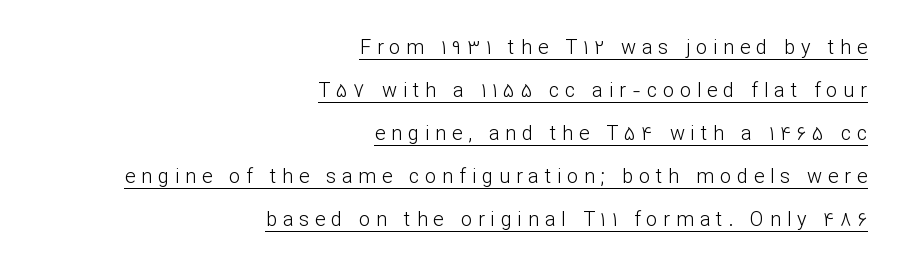
The image shows 20 px text type, upright; set right-aligned, loose line spacing (2.15x), unusually wide letter spacing (+0.29 em), underlined.
